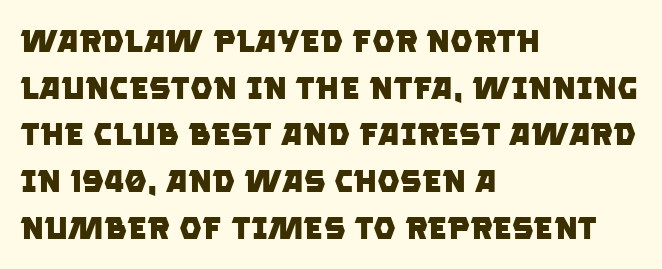
The image shows 32 px heavy sans-serif type; set left-aligned, normal line spacing (1.46x), normal letter spacing, not underlined; low stroke contrast and a large x-height.
